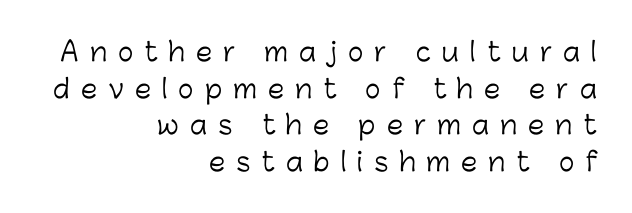
Q: Is the text bold? A: No.
Q: Is the text italic (slanted)? A: No, it is upright.
Q: Is the text underlined? A: No.
Q: How is the paragraph aligned? A: Right-aligned.
Q: Is the spacing between letters normal or unusually wide? A: Unusually wide.
Q: Is the spacing between lines tight, normal or loose? A: Normal.
